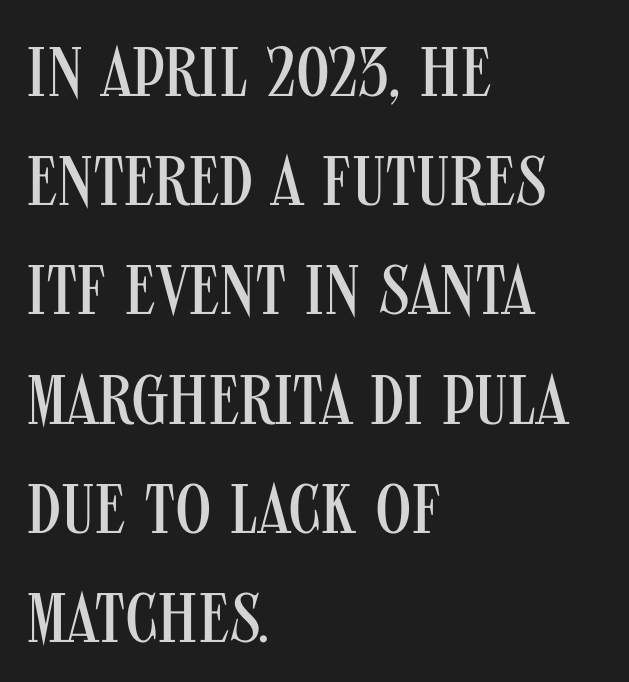
You could call the tracking neutral — neither tight nor loose. Each letter keeps its own natural width here, so spacing adapts to shape. The gap between lines stays unmarked. Nope, no serifs anywhere on these letters. Designer's note — italics off, roman on.
